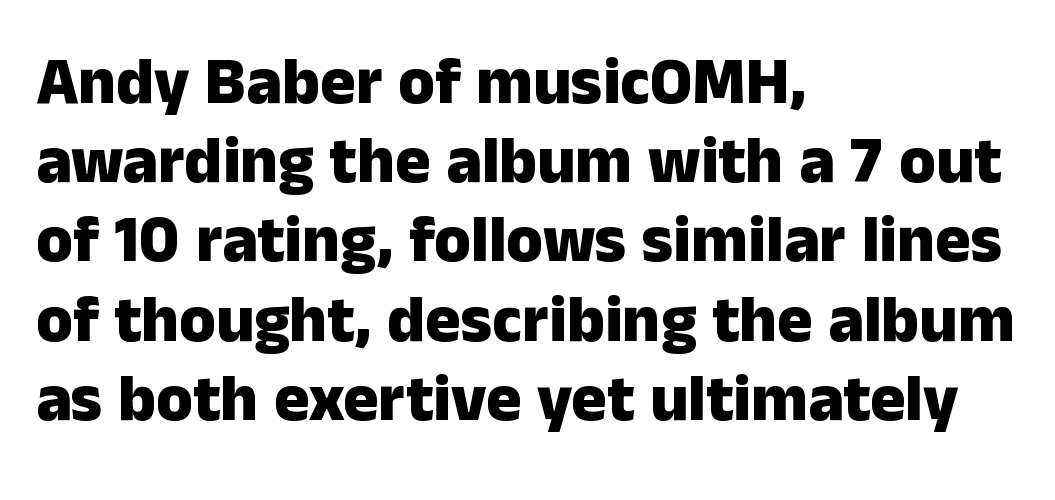
The image shows 66 px heavy sans-serif type, upright; set left-aligned, line spacing 1.2x, normal letter spacing, not underlined; low stroke contrast and a medium x-height.
